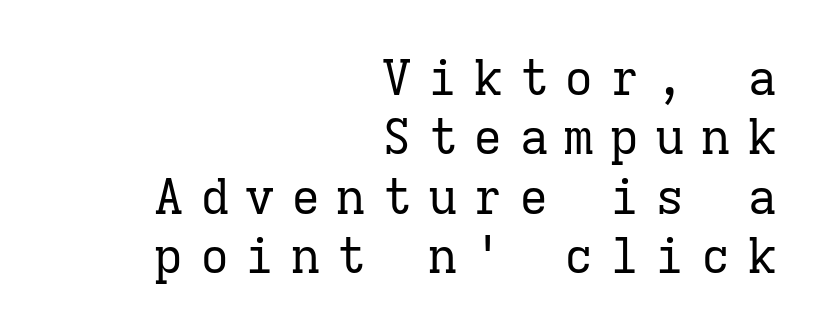
Q: Is the text bold? A: No.
Q: Is the text italic (slanted)? A: No, it is upright.
Q: Is the typeface a serif or a sans-serif typeface? A: Serif.
Q: Is the text underlined? A: No.
Q: How is the paragraph aligned? A: Right-aligned.
Q: Is the spacing between letters normal or unusually wide? A: Unusually wide.
Q: Width (condensed, normal, or wide)? A: Normal.
Q: Stroke contrast? A: Low.
Q: x-height? A: Medium.
Q: Monospaced? A: Yes.
